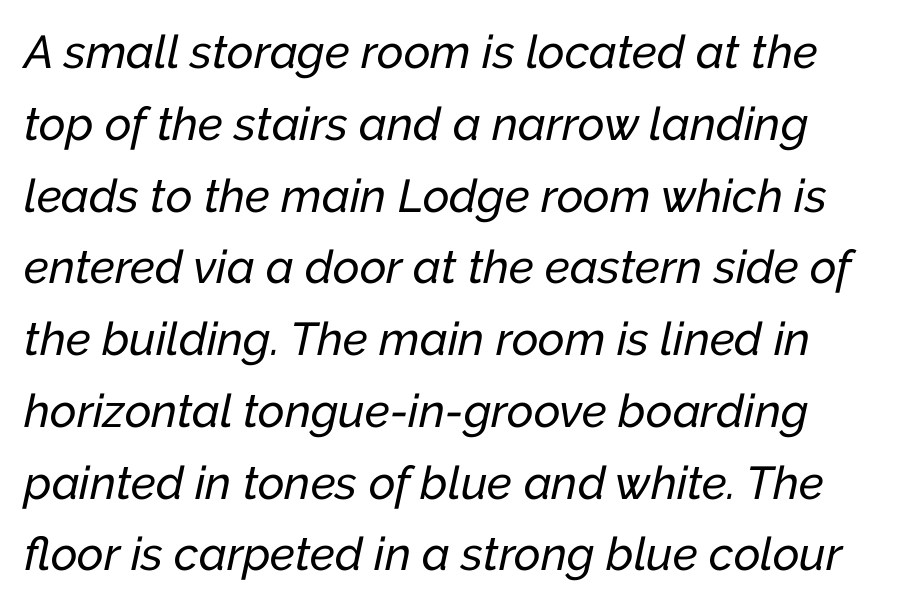
Q: Is the text italic (slanted)? A: Yes, it leans right by about 12 degrees.
Q: Is the text underlined? A: No.
Q: Is the spacing between letters normal or unusually wide? A: Normal.
Q: Is the spacing between lines tight, normal or loose? A: Normal.
Q: Width (condensed, normal, or wide)? A: Normal.
Q: Stroke contrast? A: Low.
Q: x-height? A: Medium.
Q: Monospaced? A: No.
